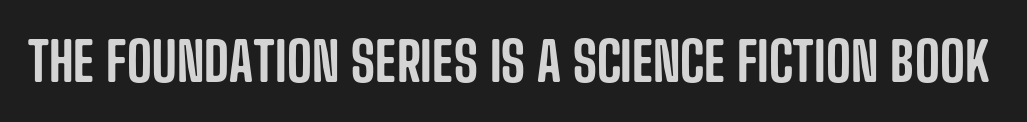
The letters advance in unequal steps, a hallmark of proportional type. Inter-character spacing is left at the font's built-in metrics. The font's upright variant was chosen for this text. Clear beneath every line of the passage. You can tell from the bare stems that sans-serif type was used.
